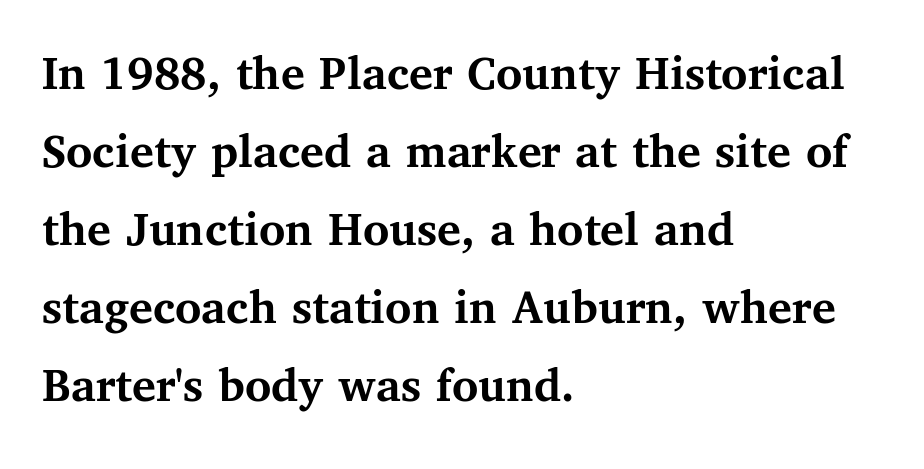
Q: Is the text bold? A: Yes.
Q: Is the text italic (slanted)? A: No, it is upright.
Q: Is the typeface a serif or a sans-serif typeface? A: Serif.
Q: Is the text underlined? A: No.
Q: How is the paragraph aligned? A: Left-aligned.
Q: Is the spacing between letters normal or unusually wide? A: Normal.
Q: Is the spacing between lines tight, normal or loose? A: Normal.
Q: Width (condensed, normal, or wide)? A: Normal.
Q: Stroke contrast? A: Medium.
Q: x-height? A: Medium.
Q: Monospaced? A: No.
